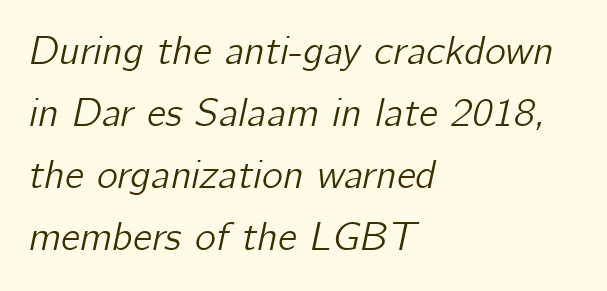
These lines are rendered in a variable-pitch font. The whole block is typeset with a tilt. One-word summary of the alignment: left. Nobody touched the tracking dial on this one. Type without underlining. Summary of vertical rhythm: regular, with standard interline spacing.
